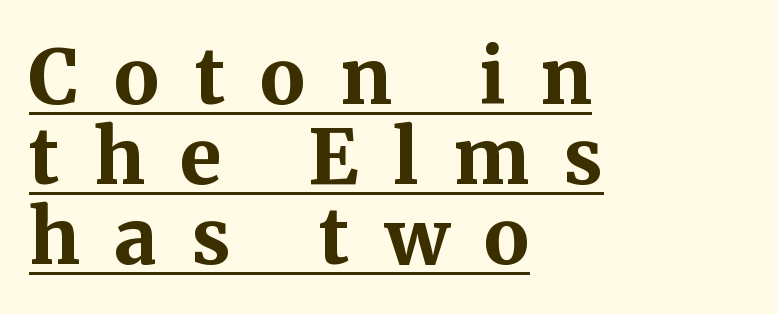
The image shows 76 px bold serif type, upright; set left-aligned, tight line spacing (1.05x), unusually wide letter spacing (+0.46 em), underlined; medium stroke contrast and a medium x-height.
